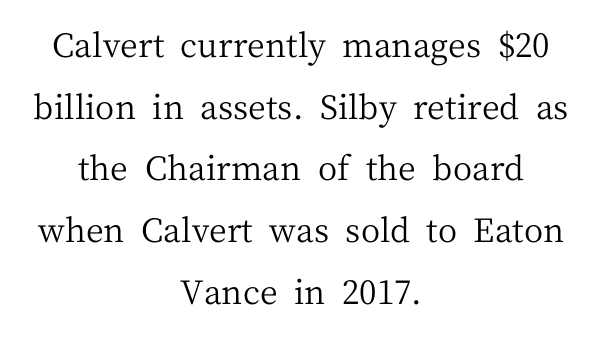
Q: Is the text bold? A: No.
Q: Is the text italic (slanted)? A: No, it is upright.
Q: Is the typeface a serif or a sans-serif typeface? A: Serif.
Q: Is the text underlined? A: No.
Q: How is the paragraph aligned? A: Centered.
Q: Is the spacing between letters normal or unusually wide? A: Normal.
Q: Width (condensed, normal, or wide)? A: Normal.
Q: Stroke contrast? A: Medium.
Q: x-height? A: Medium.
Q: Monospaced? A: No.
